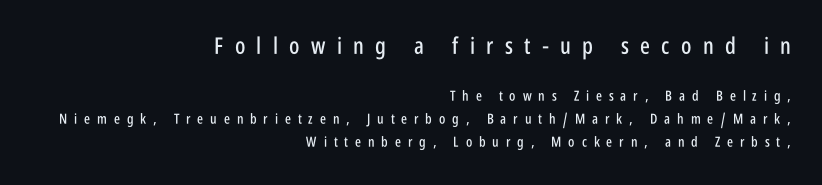
Q: Is the text italic (slanted)? A: No, it is upright.
Q: Is the text underlined? A: No.
Q: How is the paragraph aligned? A: Right-aligned.
Q: Is the spacing between letters normal or unusually wide? A: Unusually wide.
Q: Is the spacing between lines tight, normal or loose? A: Normal.
Q: Which block of text is set in a larger size, the first (top) or the second (bottom)? A: The first (top) one.
